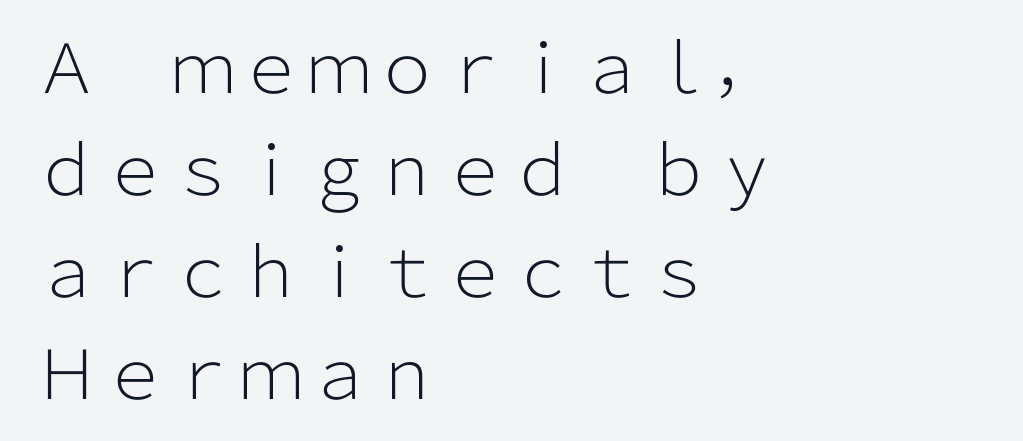
The image shows 68 px light sans-serif type, upright; set left-aligned, normal line spacing (1.5x), normal letter spacing, not underlined; low stroke contrast and a medium x-height.
